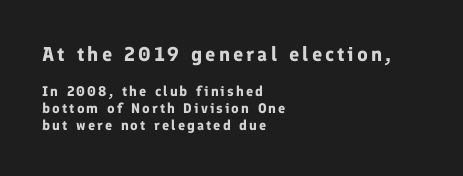
Q: Is the text bold? A: Yes.
Q: Is the text italic (slanted)? A: No, it is upright.
Q: Is the text underlined? A: No.
Q: How is the paragraph aligned? A: Left-aligned.
Q: Which block of text is set in a larger size, the first (top) or the second (bottom)? A: The first (top) one.
